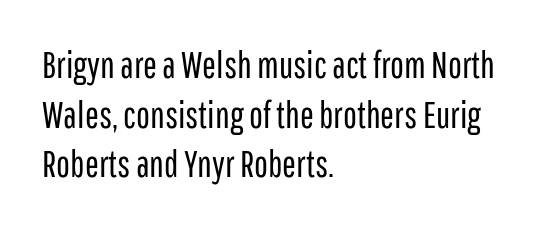
The image shows 37 px regular-weight, condensed sans-serif type, upright; set left-aligned, normal line spacing (1.34x), normal letter spacing, not underlined; low stroke contrast and a medium x-height.
